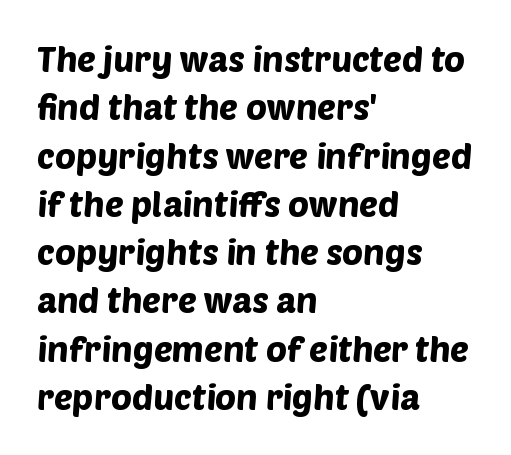
{"serif": "no", "width": "normal", "stroke_contrast": "low", "x_height": "large", "monospaced": "no", "underline": "no", "align": "left", "line_spacing": "normal", "line_spacing_ratio": 1.38, "letter_spacing": "normal", "letter_spacing_em": 0.0, "glyph_px": 35}
